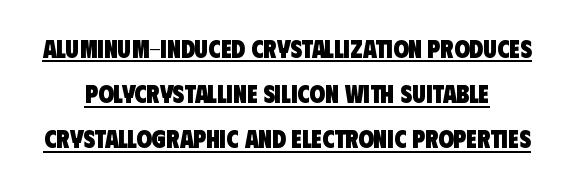
The image shows 25 px bold type; set line spacing 1.81x, normal letter spacing, underlined.
